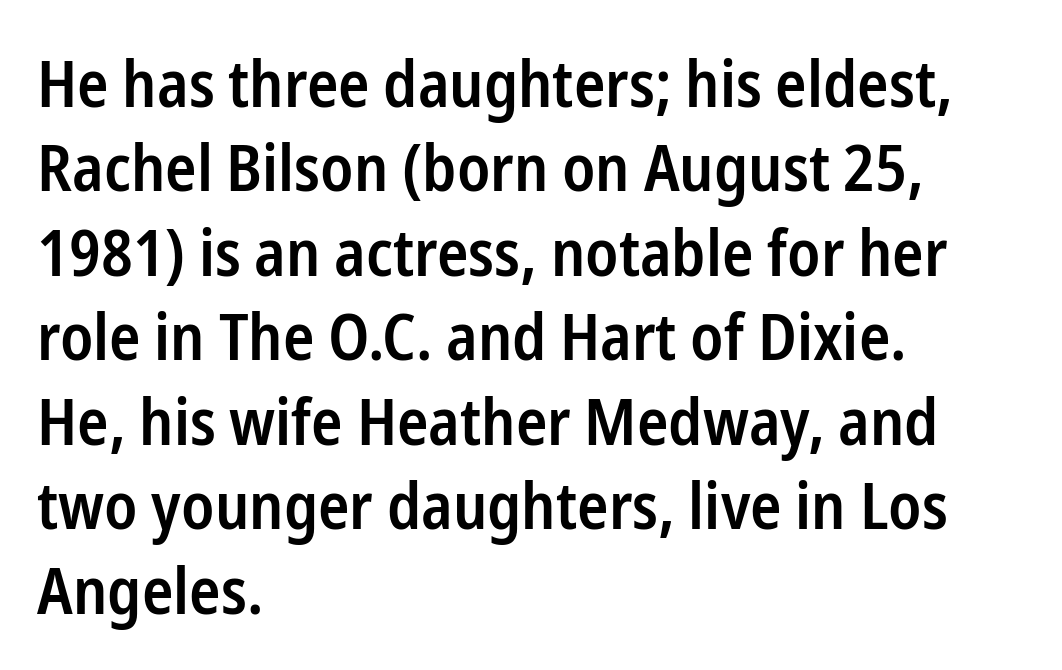
The image shows 65 px semibold, condensed sans-serif type, upright; set left-aligned, normal line spacing (1.3x), normal letter spacing, not underlined; low stroke contrast and a medium x-height.
